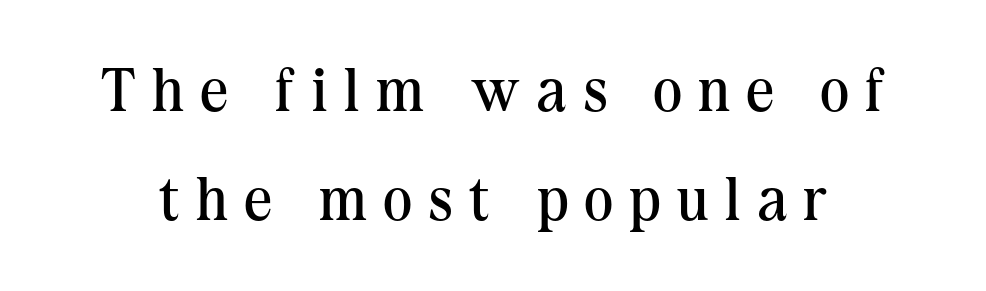
The image shows 61 px regular-weight serif type, upright; set line spacing 1.79x, unusually wide letter spacing (+0.28 em), not underlined; medium stroke contrast and a medium x-height.
